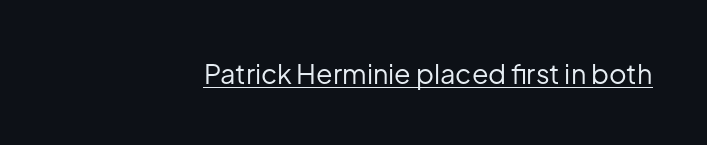
{"italic": "no", "bold": "no", "underline": "yes", "letter_spacing": "normal", "letter_spacing_em": 0.0, "glyph_px": 27}
